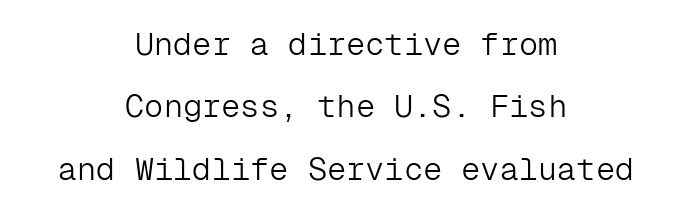
{"serif": "no", "italic": "no", "bold": "no", "weight": "light", "width": "normal", "stroke_contrast": "low", "x_height": "medium", "monospaced": "yes", "underline": "no", "align": "center", "line_spacing": "loose", "line_spacing_ratio": 1.95, "letter_spacing": "normal", "letter_spacing_em": 0.0, "glyph_px": 32}
